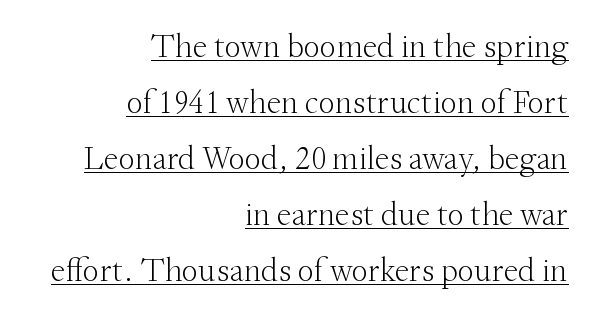
Q: Is the text bold? A: No.
Q: Is the text italic (slanted)? A: No, it is upright.
Q: Is the typeface a serif or a sans-serif typeface? A: Serif.
Q: Is the text underlined? A: Yes.
Q: How is the paragraph aligned? A: Right-aligned.
Q: Is the spacing between letters normal or unusually wide? A: Normal.
Q: Is the spacing between lines tight, normal or loose? A: Normal.
Q: Width (condensed, normal, or wide)? A: Normal.
Q: Stroke contrast? A: Medium.
Q: x-height? A: Small.
Q: Monospaced? A: No.
